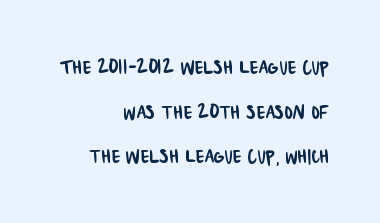
Q: Is the text underlined? A: No.
Q: How is the paragraph aligned? A: Right-aligned.
Q: Is the spacing between letters normal or unusually wide? A: Normal.
